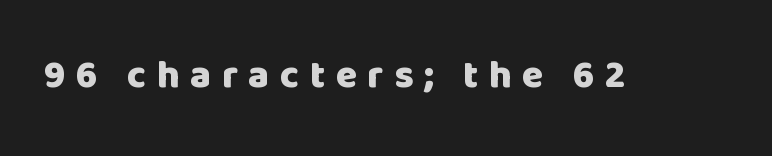
{"serif": "no", "italic": "no", "bold": "yes", "weight": "heavy", "width": "normal", "stroke_contrast": "low", "x_height": "large", "monospaced": "no", "underline": "no", "letter_spacing": "wide", "letter_spacing_em": 0.27, "glyph_px": 39}
